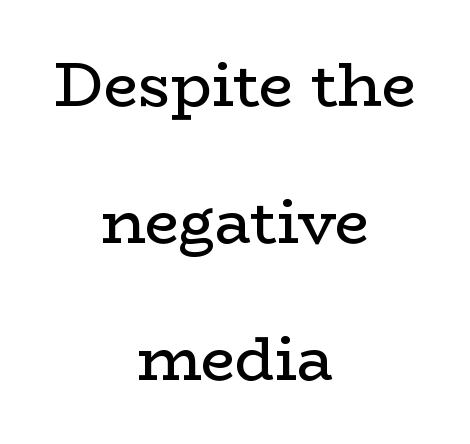
The image shows 61 px regular-weight, wide serif type, upright; set centered, loose line spacing (2.25x), normal letter spacing, not underlined; low stroke contrast and a medium x-height.
